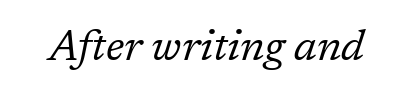
Slant detected: the letters are inclined. What stands out about the letter spacing? Nothing — it is the standard amount. Proportional: the letters do not fall into vertical columns. The cut favours lightness, reaching ordinary text weight at its darkest. A serif font was chosen for this passage. Quick note: underline off.
